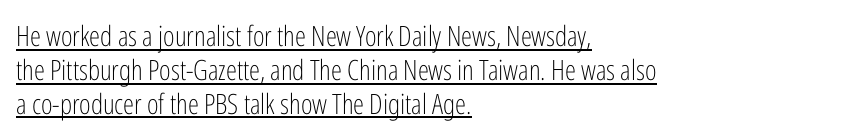
No feet cap the strokes, marking this as sans-serif type. Every stem runs plumb, perpendicular to the baseline. How are the letters spaced? Ordinarily, with no added tracking. Does the copy run flush right? No — it runs flush left. A typesetter would call this proportional, since set widths differ per character.
